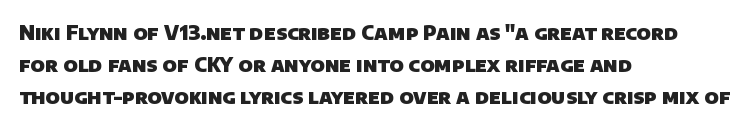
{"bold": "yes", "underline": "no", "align": "left", "line_spacing": "normal", "line_spacing_ratio": 1.59, "letter_spacing": "normal", "letter_spacing_em": 0.0, "glyph_px": 20}
